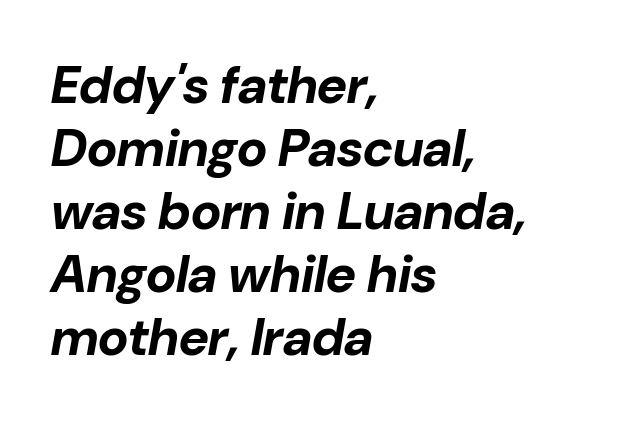
{"italic": "yes", "lean": "right", "slant_degrees": 10, "bold": "yes", "weight": "bold", "width": "normal", "stroke_contrast": "low", "x_height": "medium", "monospaced": "no", "underline": "no", "align": "left", "line_spacing_ratio": 1.21, "letter_spacing": "normal", "letter_spacing_em": 0.0, "glyph_px": 52}
